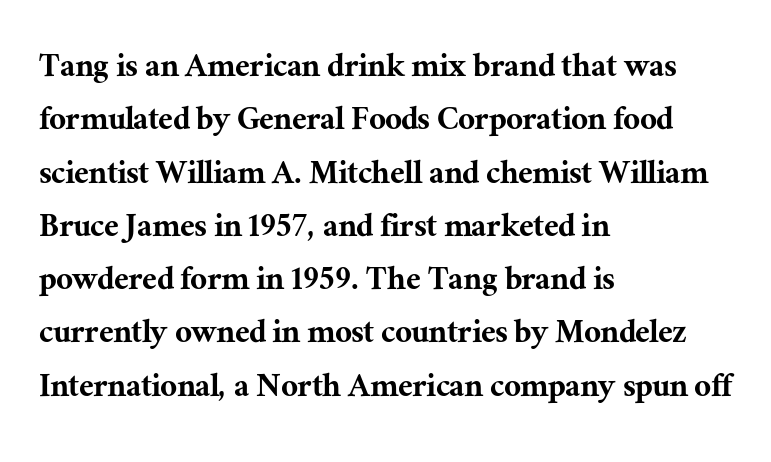
Q: Is the text italic (slanted)? A: No, it is upright.
Q: Is the typeface a serif or a sans-serif typeface? A: Serif.
Q: Is the text underlined? A: No.
Q: How is the paragraph aligned? A: Left-aligned.
Q: Is the spacing between letters normal or unusually wide? A: Normal.
Q: Is the spacing between lines tight, normal or loose? A: Normal.
Q: Width (condensed, normal, or wide)? A: Normal.
Q: Stroke contrast? A: Medium.
Q: x-height? A: Medium.
Q: Monospaced? A: No.
